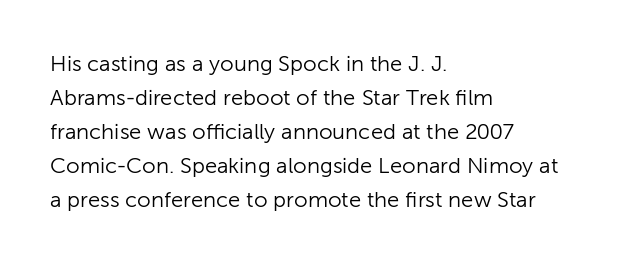
{"italic": "no", "bold": "no", "underline": "no", "align": "left", "line_spacing": "normal", "line_spacing_ratio": 1.54, "letter_spacing": "normal", "letter_spacing_em": 0.0, "glyph_px": 22}
